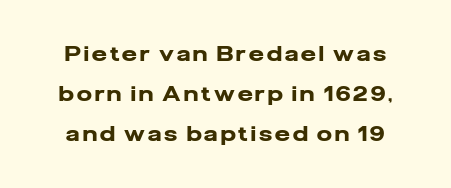
{"italic": "no", "bold": "yes", "underline": "no", "line_spacing": "loose", "line_spacing_ratio": 1.9, "glyph_px": 21}
